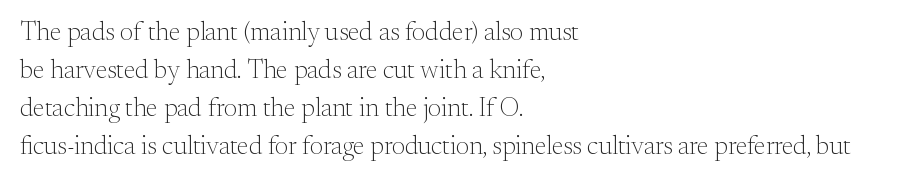
The image shows 26 px text type, upright; set left-aligned, normal line spacing (1.46x), normal letter spacing, not underlined.
